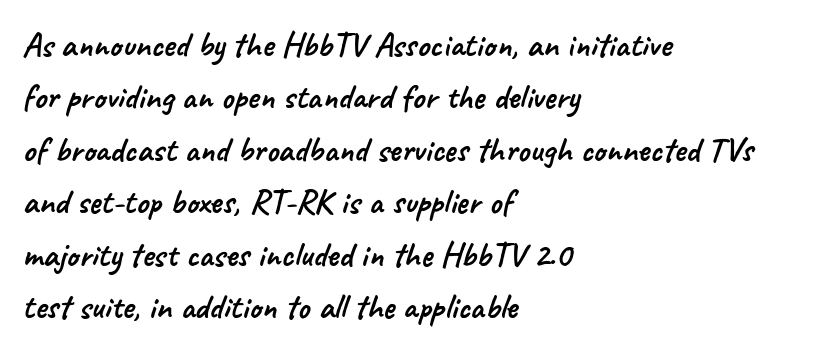
The image shows 35 px sans-serif type; set left-aligned, normal line spacing (1.5x), normal letter spacing, not underlined; low stroke contrast and a small x-height.
